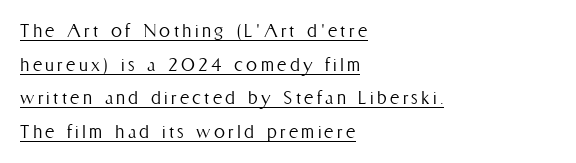
The image shows 22 px text type, upright; set left-aligned, normal line spacing (1.53x), underlined.
